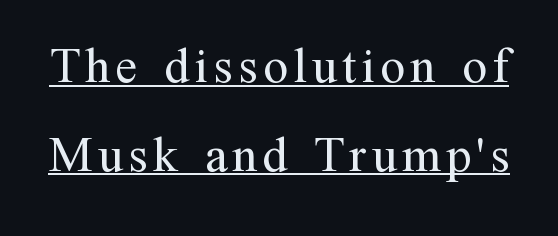
Q: Is the text bold? A: No.
Q: Is the text italic (slanted)? A: No, it is upright.
Q: Is the typeface a serif or a sans-serif typeface? A: Serif.
Q: Is the text underlined? A: Yes.
Q: Width (condensed, normal, or wide)? A: Normal.
Q: Stroke contrast? A: Medium.
Q: x-height? A: Medium.
Q: Monospaced? A: No.
